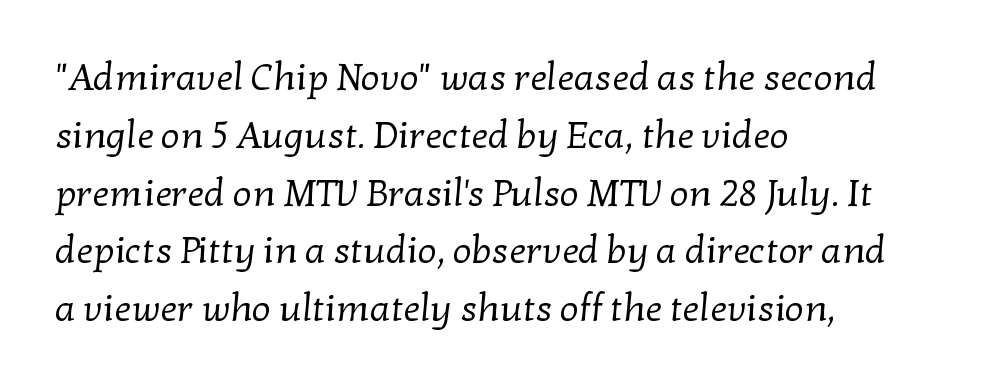
{"serif": "yes", "bold": "no", "weight": "regular", "width": "normal", "stroke_contrast": "low", "x_height": "medium", "monospaced": "no", "underline": "no", "align": "left", "line_spacing": "normal", "line_spacing_ratio": 1.52, "letter_spacing": "normal", "letter_spacing_em": 0.0, "glyph_px": 38}
